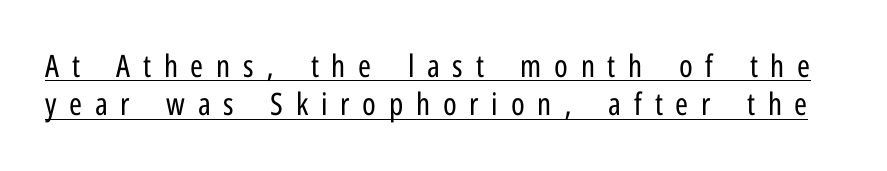
{"serif": "no", "italic": "no", "bold": "no", "weight": "regular", "width": "condensed", "stroke_contrast": "low", "x_height": "medium", "monospaced": "no", "underline": "yes", "line_spacing_ratio": 1.24, "letter_spacing": "wide", "letter_spacing_em": 0.41, "glyph_px": 31}
